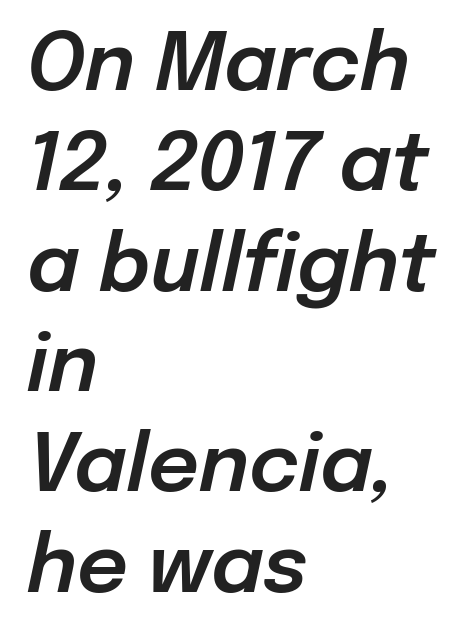
{"italic": "yes", "lean": "right", "slant_degrees": 12, "width": "normal", "stroke_contrast": "low", "x_height": "medium", "monospaced": "no", "underline": "no", "align": "left", "line_spacing": "normal", "line_spacing_ratio": 1.27, "letter_spacing": "normal", "letter_spacing_em": 0.0, "glyph_px": 79}
